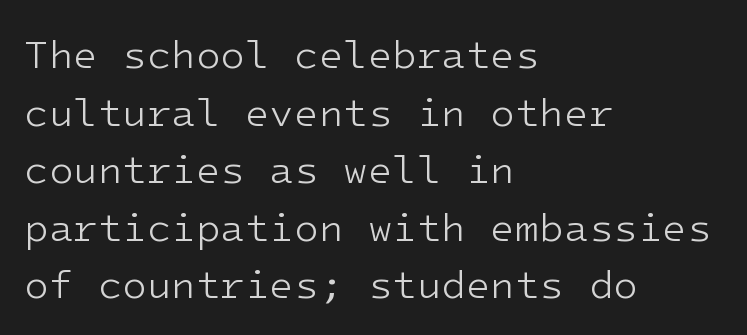
The image shows 40 px light sans-serif type, upright; set left-aligned, normal line spacing (1.44x), normal letter spacing, not underlined; low stroke contrast and a medium x-height.
